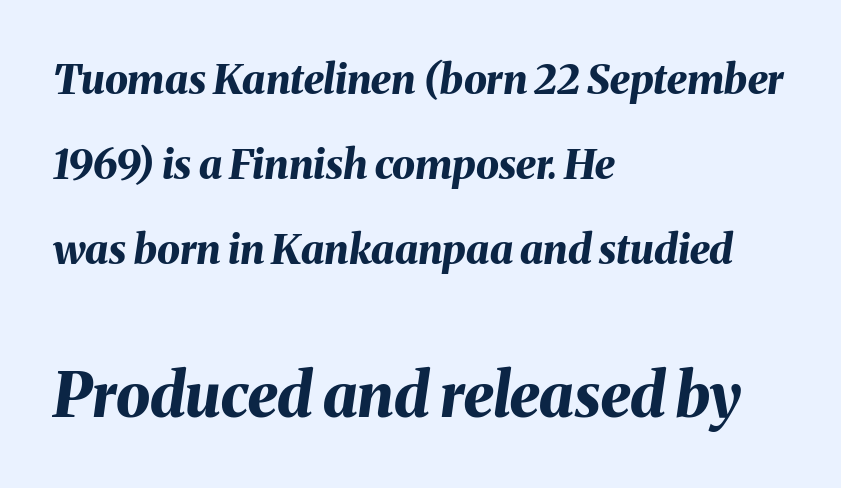
Q: Is the text bold? A: Yes.
Q: Is the text italic (slanted)? A: Yes, it leans right by about 8 degrees.
Q: Is the text underlined? A: No.
Q: How is the paragraph aligned? A: Left-aligned.
Q: Is the spacing between letters normal or unusually wide? A: Normal.
Q: Is the spacing between lines tight, normal or loose? A: Loose.
Q: Which block of text is set in a larger size, the first (top) or the second (bottom)? A: The second (bottom) one.
Q: Width (condensed, normal, or wide)? A: Normal.
Q: Stroke contrast? A: Medium.
Q: x-height? A: Medium.
Q: Monospaced? A: No.
